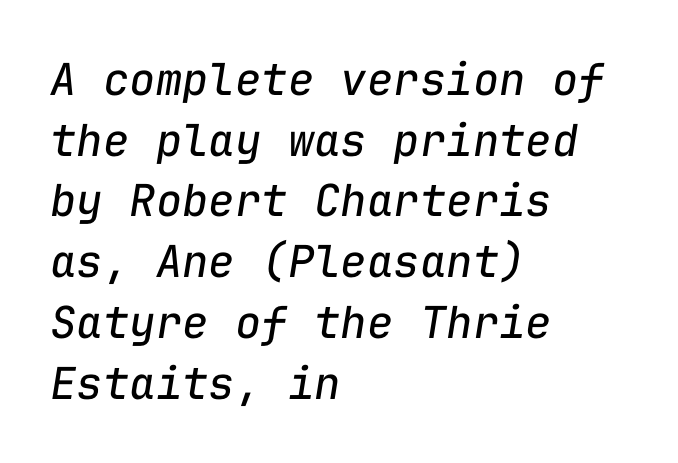
These lines are rendered in a fixed-pitch font. No extra ink here — the face is not bold. In terms of letterspacing, this is plain default setting. The space between consecutive lines is moderate.
